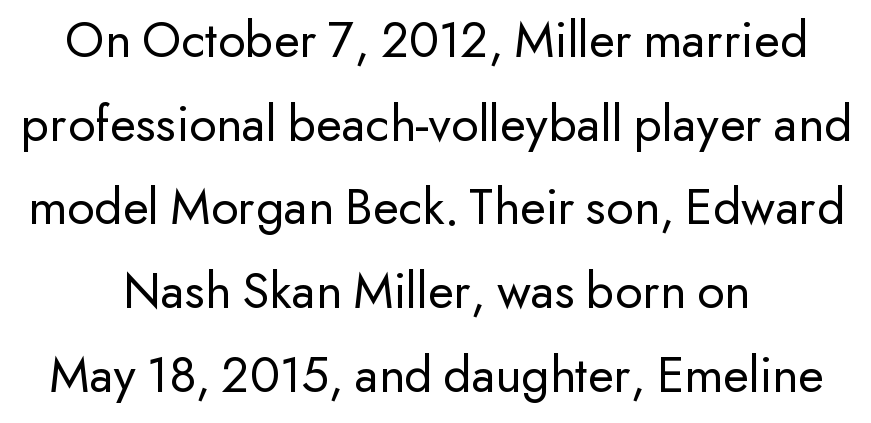
{"serif": "no", "italic": "no", "bold": "no", "weight": "regular", "width": "normal", "stroke_contrast": "low", "x_height": "small", "monospaced": "no", "underline": "no", "align": "center", "line_spacing": "normal", "line_spacing_ratio": 1.58, "letter_spacing": "normal", "letter_spacing_em": 0.0, "glyph_px": 53}
